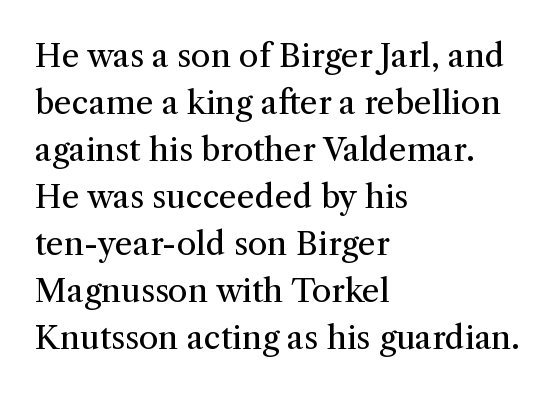
{"serif": "yes", "italic": "no", "bold": "no", "weight": "regular", "width": "normal", "stroke_contrast": "medium", "x_height": "medium", "monospaced": "no", "underline": "no", "align": "left", "line_spacing": "normal", "line_spacing_ratio": 1.47, "letter_spacing": "normal", "letter_spacing_em": 0.0, "glyph_px": 32}
